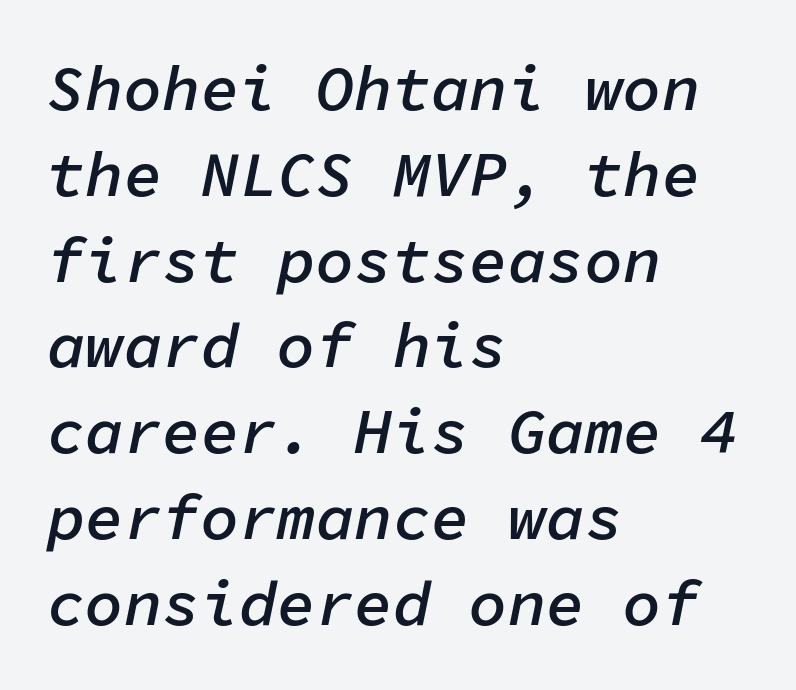
{"italic": "yes", "lean": "right", "slant_degrees": 11, "bold": "semi", "weight": "semibold", "width": "normal", "stroke_contrast": "low", "x_height": "medium", "monospaced": "yes", "underline": "no", "align": "left", "line_spacing": "normal", "line_spacing_ratio": 1.34, "letter_spacing": "normal", "letter_spacing_em": 0.0, "glyph_px": 64}
